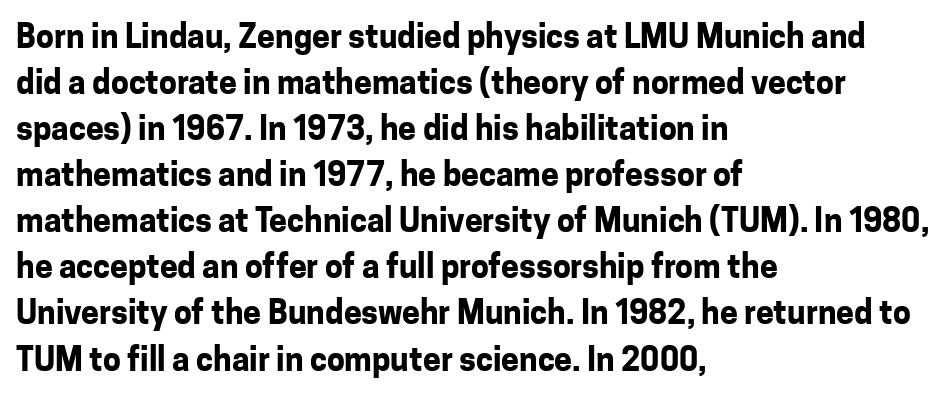
This sample uses a sans-serif face. Nothing unusual about the tracking: characters are spaced as the font intends. The specimen reads as upright at a glance. Descenders hang freely into open space. Spacing verdict: proportional, widths tailored to each character. Is the block centered? No — it sits flush against the left margin.
